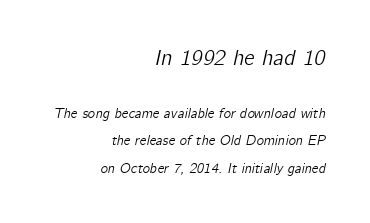
{"italic": "yes", "lean": "right", "slant_degrees": 12, "underline": "no", "align": "right", "line_spacing": "loose", "line_spacing_ratio": 1.94, "letter_spacing": "normal", "letter_spacing_em": 0.0, "larger_block": "first", "size_ratio": 1.57, "glyph_px": 22}
